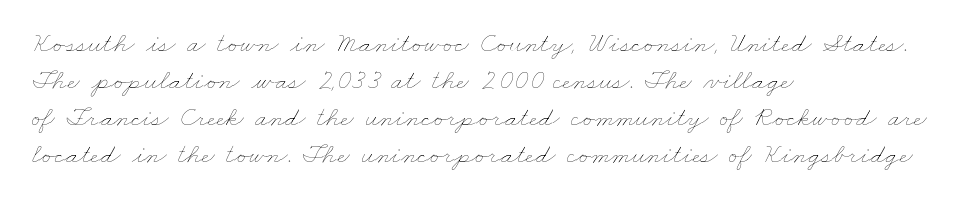
Compared with typical body copy, the letter spacing here is the same. The space directly below the letters is spotless. Think of a printed novel: that variable character pitch is what you see here. Vertically, the passage feels balanced, rows spaced as you'd expect.
